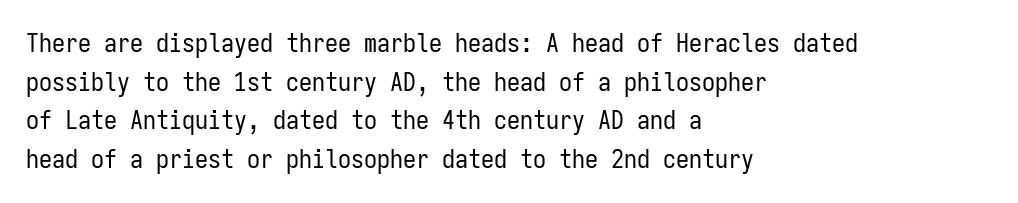
The image shows 26 px text type, upright; set left-aligned, normal line spacing (1.49x), normal letter spacing, not underlined.
